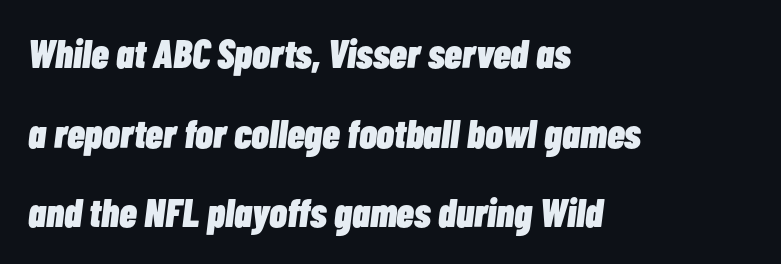
Standard letterfit; no display-style spreading of the glyphs. Each glyph is drawn with heavy, bold strokes. Here the designer chose a conventional face with non-uniform glyph widths. Line spacing here is loose. Only glyphs here, with clear space below each row. Does the copy run flush right? No — it runs flush left.
